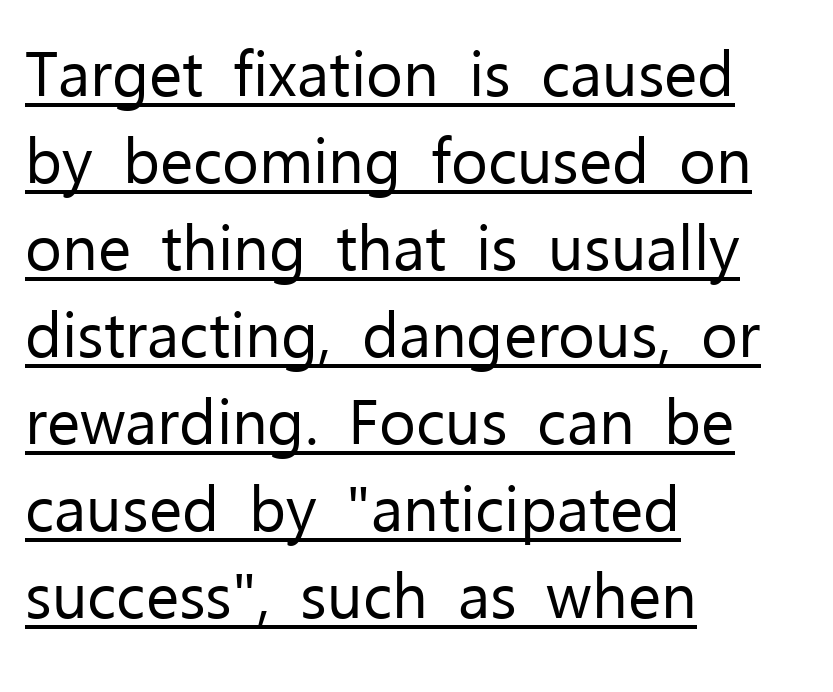
The typesetting does not lean heavy: it is not bold. Is this a fixed-width face? No — the glyphs have proportional, varying widths. Underline: present. Regarding serifs, this sample does without them. Standard letterfit; no display-style spreading of the glyphs.
